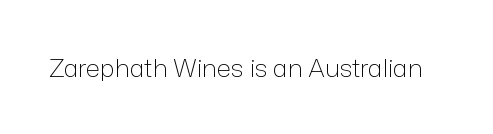
{"italic": "no", "bold": "no", "underline": "no", "letter_spacing": "normal", "letter_spacing_em": 0.0, "glyph_px": 25}
